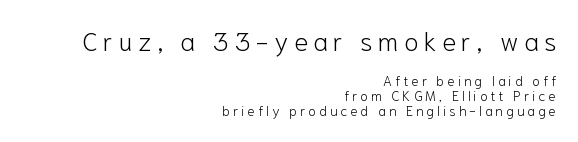
Q: Is the text bold? A: No.
Q: Is the text italic (slanted)? A: No, it is upright.
Q: Is the text underlined? A: No.
Q: How is the paragraph aligned? A: Right-aligned.
Q: Is the spacing between letters normal or unusually wide? A: Unusually wide.
Q: Is the spacing between lines tight, normal or loose? A: Tight.
Q: Which block of text is set in a larger size, the first (top) or the second (bottom)? A: The first (top) one.
